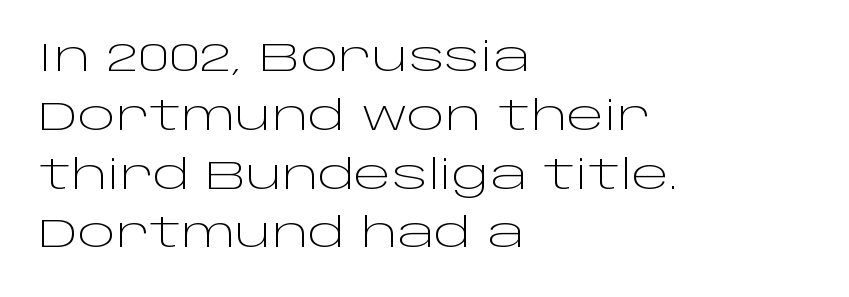
{"serif": "no", "italic": "no", "bold": "no", "weight": "light", "width": "wide", "stroke_contrast": "low", "x_height": "large", "monospaced": "no", "underline": "no", "align": "left", "line_spacing": "normal", "line_spacing_ratio": 1.47, "letter_spacing": "normal", "letter_spacing_em": 0.0, "glyph_px": 40}
